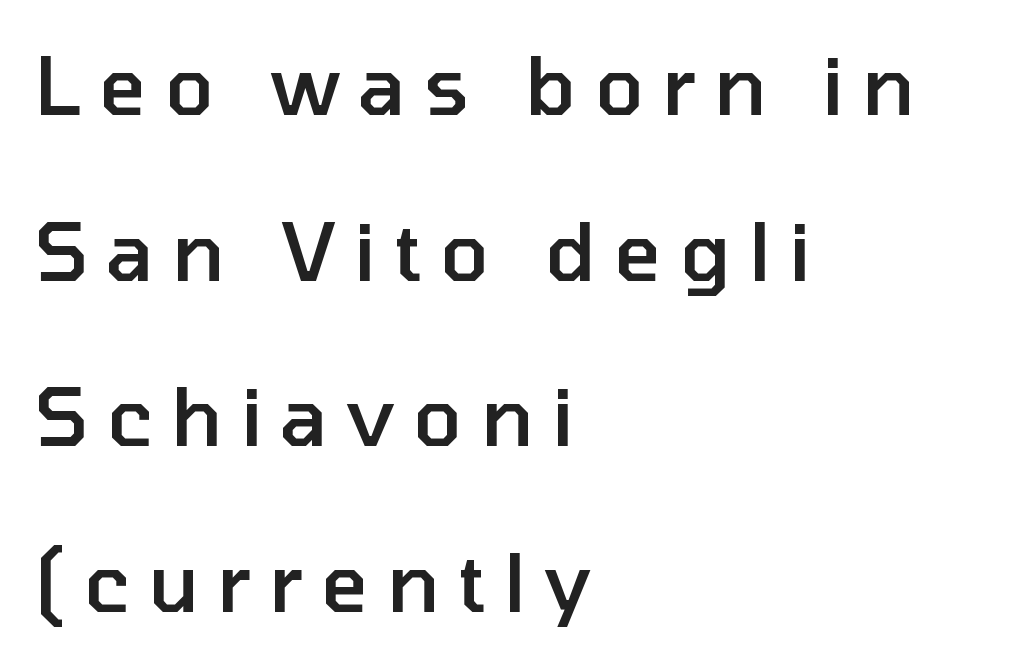
{"serif": "no", "italic": "no", "bold": "semi", "weight": "semibold", "width": "normal", "stroke_contrast": "low", "x_height": "medium", "monospaced": "no", "underline": "no", "align": "left", "line_spacing": "loose", "line_spacing_ratio": 2.07, "letter_spacing": "wide", "letter_spacing_em": 0.23, "glyph_px": 80}
